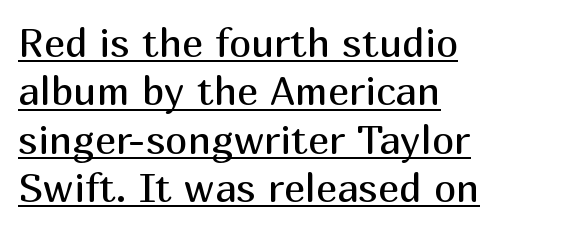
Q: Is the text bold? A: No.
Q: Is the text italic (slanted)? A: No, it is upright.
Q: Is the typeface a serif or a sans-serif typeface? A: Sans-serif.
Q: Is the text underlined? A: Yes.
Q: How is the paragraph aligned? A: Left-aligned.
Q: Is the spacing between letters normal or unusually wide? A: Normal.
Q: Width (condensed, normal, or wide)? A: Normal.
Q: Stroke contrast? A: Medium.
Q: x-height? A: Medium.
Q: Monospaced? A: No.
